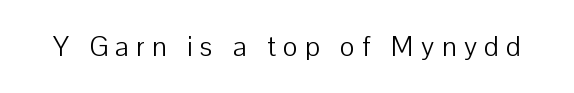
{"serif": "no", "italic": "no", "bold": "no", "weight": "light", "width": "normal", "stroke_contrast": "low", "x_height": "medium", "monospaced": "no", "underline": "no", "letter_spacing": "wide", "letter_spacing_em": 0.26, "glyph_px": 28}
